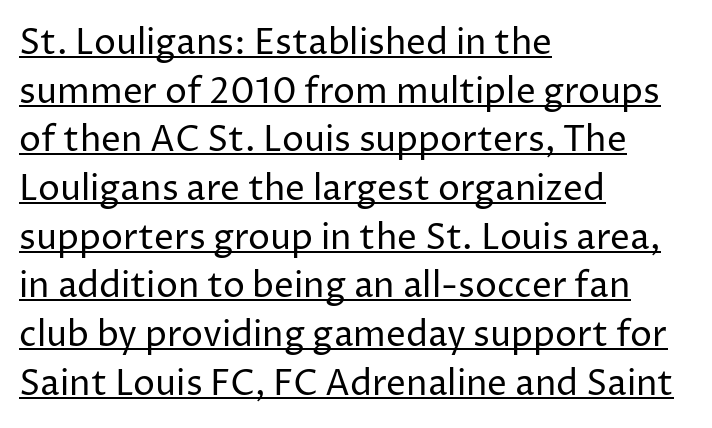
{"serif": "no", "italic": "no", "bold": "no", "weight": "regular", "width": "normal", "stroke_contrast": "low", "x_height": "medium", "monospaced": "no", "underline": "yes", "align": "left", "line_spacing": "normal", "line_spacing_ratio": 1.39, "letter_spacing": "normal", "letter_spacing_em": 0.0, "glyph_px": 35}
